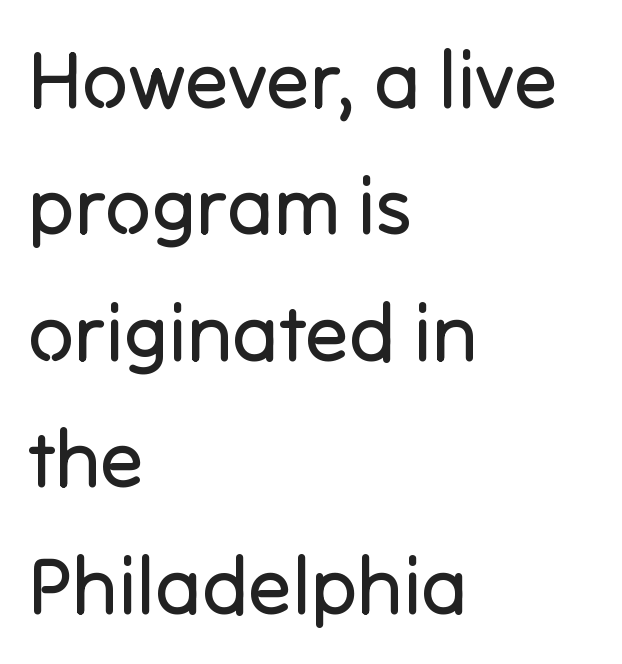
The image shows 80 px regular-weight sans-serif type, upright; set left-aligned, normal line spacing (1.58x), normal letter spacing, not underlined; low stroke contrast and a medium x-height.
